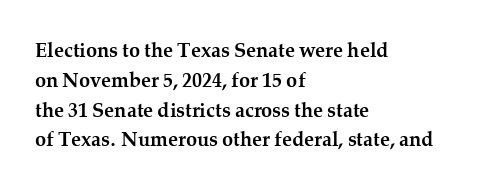
Q: Is the text bold? A: Yes.
Q: Is the text italic (slanted)? A: No, it is upright.
Q: Is the text underlined? A: No.
Q: How is the paragraph aligned? A: Left-aligned.
Q: Is the spacing between letters normal or unusually wide? A: Normal.
Q: Is the spacing between lines tight, normal or loose? A: Normal.
